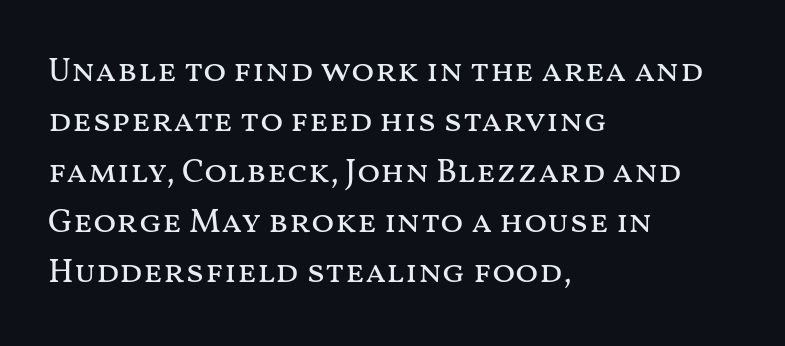
The image shows 34 px regular-weight, wide type, upright; set left-aligned, normal line spacing (1.48x), normal letter spacing, not underlined; medium stroke contrast and a medium x-height.
